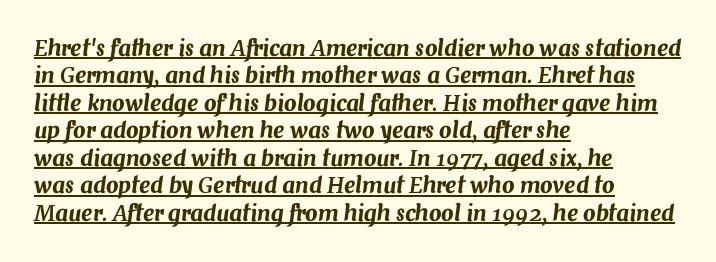
A typesetter would call this zero additional tracking. Line beginnings align vertically; line endings do not. In terms of leading, this rendering sits right in the middle. Check the space under the baseline: a stroke is drawn there. Slant detected: the letters are inclined.
